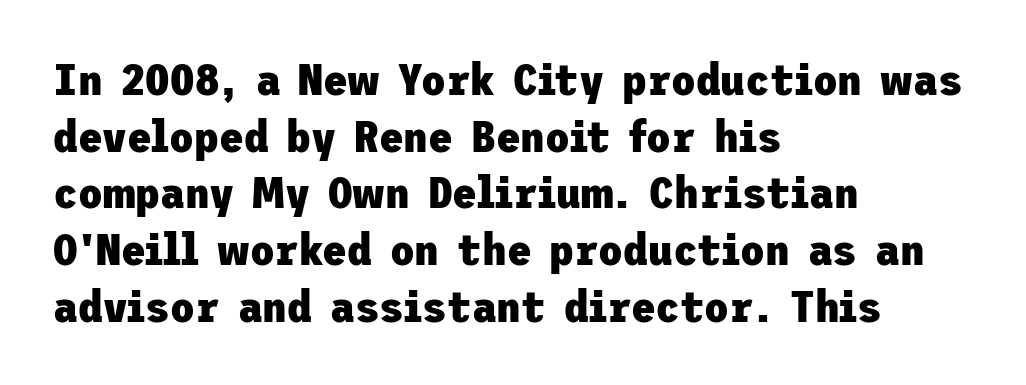
{"serif": "no", "italic": "no", "bold": "yes", "weight": "heavy", "width": "normal", "stroke_contrast": "low", "x_height": "medium", "underline": "no", "align": "left", "line_spacing": "normal", "line_spacing_ratio": 1.26, "letter_spacing": "normal", "letter_spacing_em": 0.0, "glyph_px": 45}
